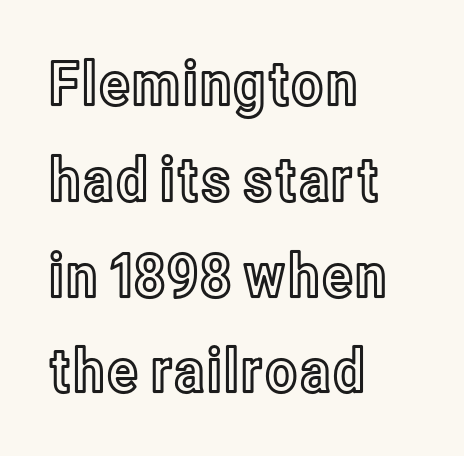
Q: Is the text italic (slanted)? A: No, it is upright.
Q: Is the text underlined? A: No.
Q: How is the paragraph aligned? A: Left-aligned.
Q: Is the spacing between letters normal or unusually wide? A: Normal.
Q: Is the spacing between lines tight, normal or loose? A: Normal.
Q: Width (condensed, normal, or wide)? A: Condensed.
Q: x-height? A: Medium.
Q: Monospaced? A: No.
